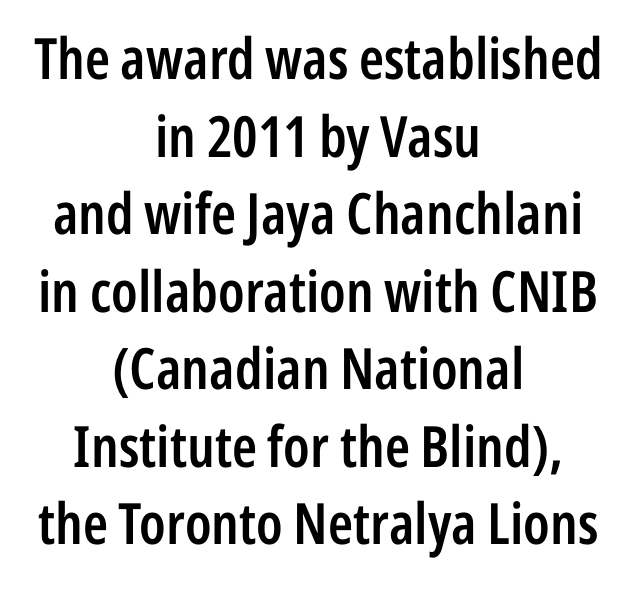
{"serif": "no", "italic": "no", "bold": "semi", "weight": "semibold", "width": "condensed", "stroke_contrast": "low", "x_height": "medium", "monospaced": "no", "underline": "no", "align": "center", "line_spacing": "normal", "line_spacing_ratio": 1.36, "letter_spacing": "normal", "letter_spacing_em": 0.0, "glyph_px": 57}
